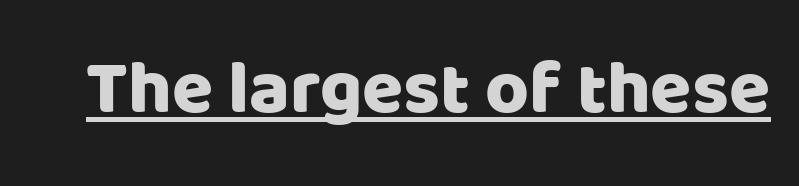
Q: Is the text italic (slanted)? A: No, it is upright.
Q: Is the typeface a serif or a sans-serif typeface? A: Sans-serif.
Q: Is the text underlined? A: Yes.
Q: Is the spacing between letters normal or unusually wide? A: Normal.
Q: Width (condensed, normal, or wide)? A: Normal.
Q: Stroke contrast? A: Low.
Q: x-height? A: Large.
Q: Monospaced? A: No.
